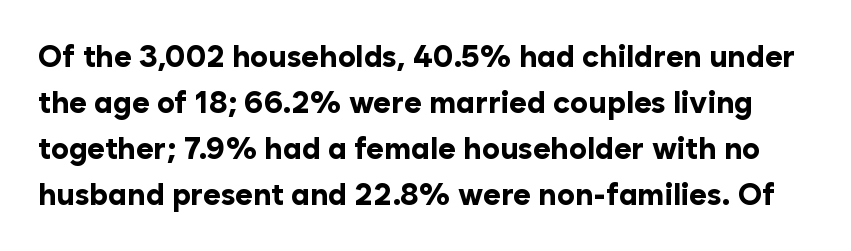
Characters remain perfectly vertical along every line. Descenders are the only things crossing below the line. Notice how thick the strokes are: this is what a full bold looks like. Classification — sans serif. Spacing verdict: proportional, widths tailored to each character.
